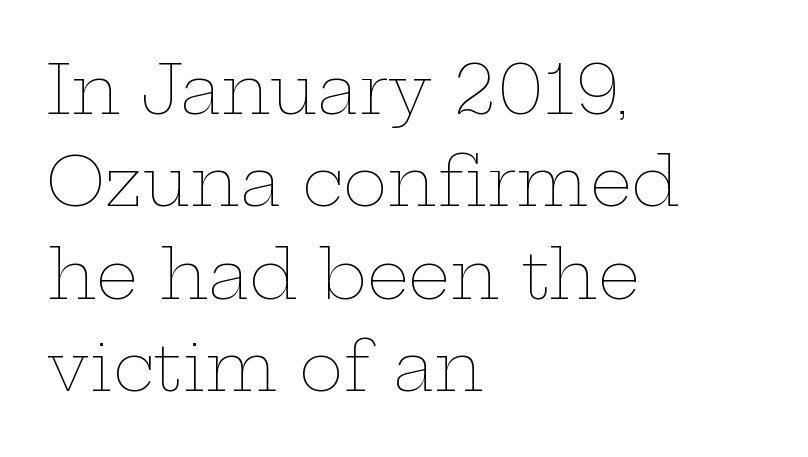
Each word holds together tightly as a unit, with standard inter-letter gaps. Weight: in the light-to-regular range. Horizontally, the lines are justified to the leading edge only. This sample uses an upright cut, with every glyph sitting square on the baseline.
